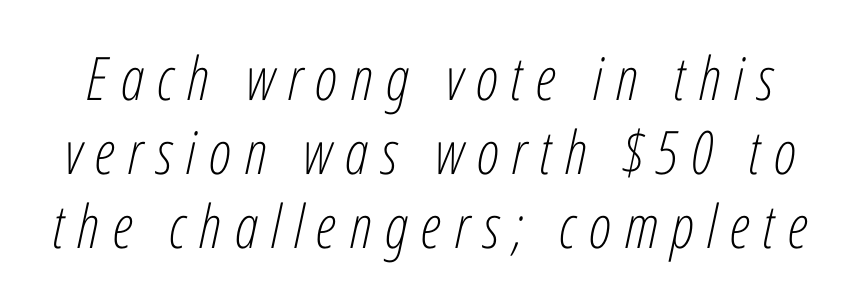
Is this a fixed-width face? No — the glyphs have proportional, varying widths. Observe the wide spacing: letters keep a clear distance from each other. Clear beneath every line of the passage. No heavy texture on the line: the type isn't bold.
